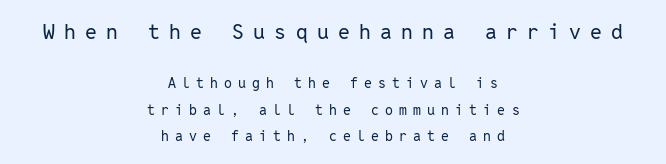
Between these two stacked blocks, the higher one wins on size. The letters stand straight up with perfectly vertical stems. Only glyphs here, with clear space below each row. Notice how the passage keeps no hard edge, just a central spine. The face looks like a standard text weight, possibly lighter. The face used here is rendered with a markedly widened letterfit.
